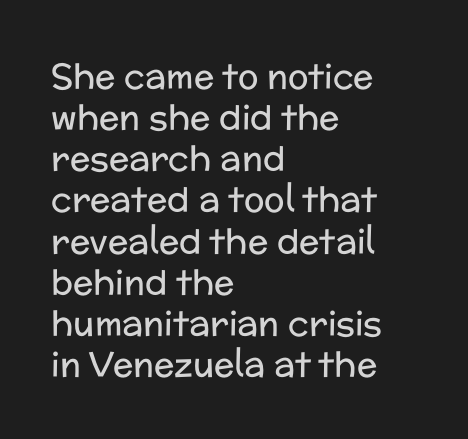
Ink coverage per letter is moderate at most. The paragraph has a hard left edge and a soft right edge. Beneath every word, the page is bare. Nope, no serifs anywhere on these letters. Think of a printed novel: that variable character pitch is what you see here.
